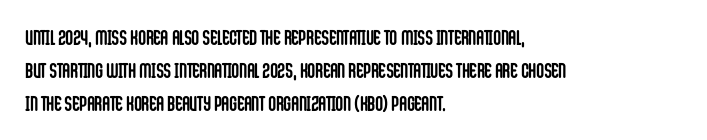
The sample has been set heavy, in full bold. Any mark beneath the type? The region is blank. The ragged edge is on the right, which tells us the setting is flush left. This sample uses plain, unmodified letter spacing. Posture: vertical. Does the leading feel generous? No, just average.
